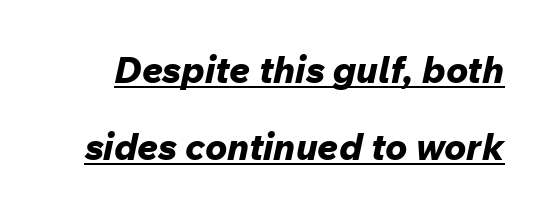
{"italic": "yes", "lean": "right", "slant_degrees": 12, "bold": "yes", "weight": "bold", "width": "normal", "stroke_contrast": "low", "x_height": "medium", "monospaced": "no", "underline": "yes", "line_spacing": "loose", "line_spacing_ratio": 2.08, "letter_spacing": "normal", "letter_spacing_em": 0.0, "glyph_px": 37}
